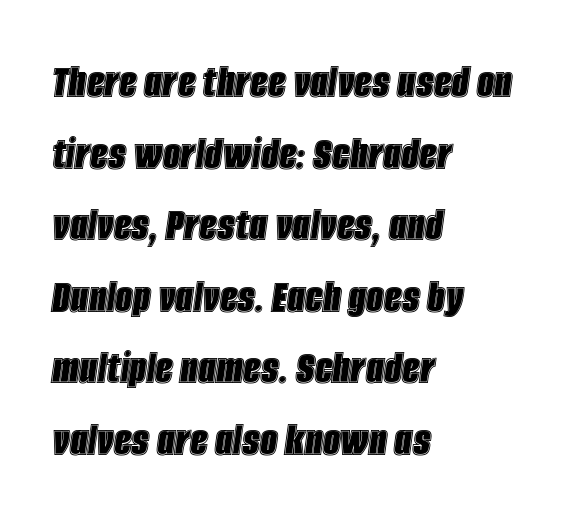
Students, observe: this is what conventionally led text looks like. These lines were composed using italics. The passage shown has conventional tracking throughout. Note the varied advance widths — an 'i' is clearly narrower than an 'm'.
